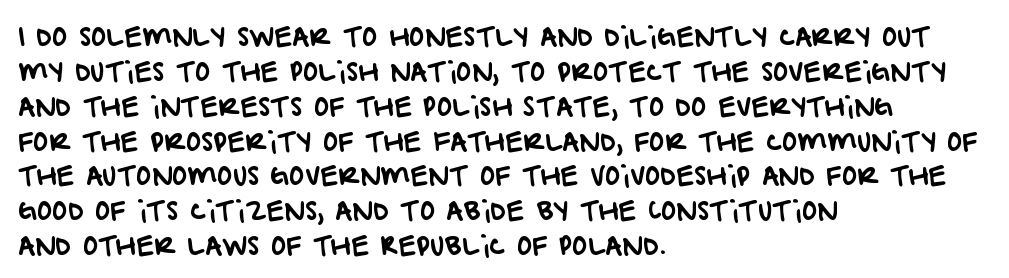
Q: Is the text underlined? A: No.
Q: How is the paragraph aligned? A: Left-aligned.
Q: Is the spacing between letters normal or unusually wide? A: Normal.
Q: Is the spacing between lines tight, normal or loose? A: Normal.
